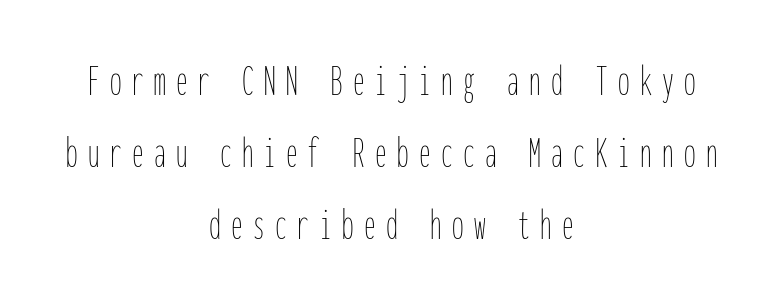
{"italic": "no", "bold": "no", "weight": "thin", "width": "condensed", "stroke_contrast": "low", "x_height": "medium", "monospaced": "yes", "underline": "no", "align": "center", "line_spacing": "normal", "line_spacing_ratio": 1.57, "letter_spacing": "wide", "letter_spacing_em": 0.23, "glyph_px": 46}
